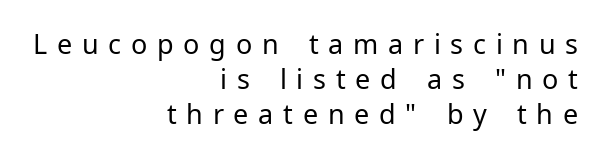
Q: Is the text bold? A: No.
Q: Is the text italic (slanted)? A: No, it is upright.
Q: Is the text underlined? A: No.
Q: How is the paragraph aligned? A: Right-aligned.
Q: Is the spacing between letters normal or unusually wide? A: Unusually wide.
Q: Is the spacing between lines tight, normal or loose? A: Normal.
